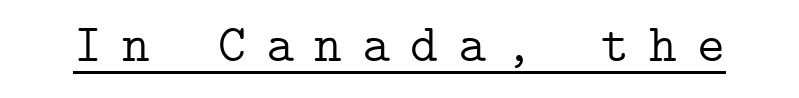
The image shows 53 px light serif type, upright; set unusually wide letter spacing (+0.38 em), underlined; low stroke contrast and a medium x-height.
